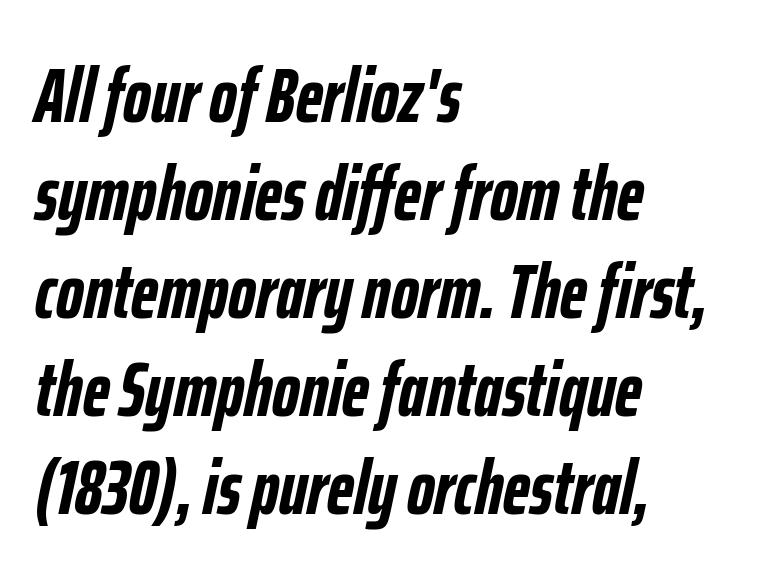
Q: Is the text bold? A: Yes.
Q: Is the text italic (slanted)? A: Yes, it leans right by about 12 degrees.
Q: Is the text underlined? A: No.
Q: How is the paragraph aligned? A: Left-aligned.
Q: Is the spacing between letters normal or unusually wide? A: Normal.
Q: Is the spacing between lines tight, normal or loose? A: Normal.
Q: Width (condensed, normal, or wide)? A: Condensed.
Q: Stroke contrast? A: Low.
Q: x-height? A: Medium.
Q: Monospaced? A: No.
